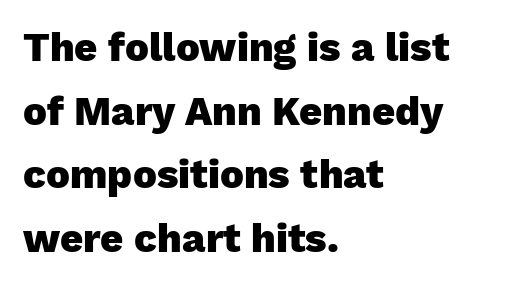
{"serif": "no", "italic": "no", "bold": "yes", "weight": "heavy", "width": "normal", "stroke_contrast": "low", "x_height": "medium", "monospaced": "no", "underline": "no", "align": "left", "line_spacing": "normal", "line_spacing_ratio": 1.59, "letter_spacing": "normal", "letter_spacing_em": 0.0, "glyph_px": 40}
